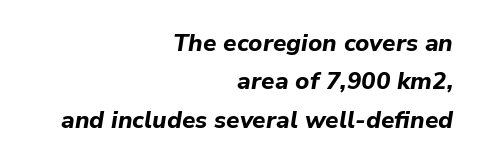
The face used here has the dense, thick strokes of a bold. You could call the tracking neutral — neither tight nor loose. No word sits above an underline. Does the copy run flush right? Yes — the right margin is perfectly even.
